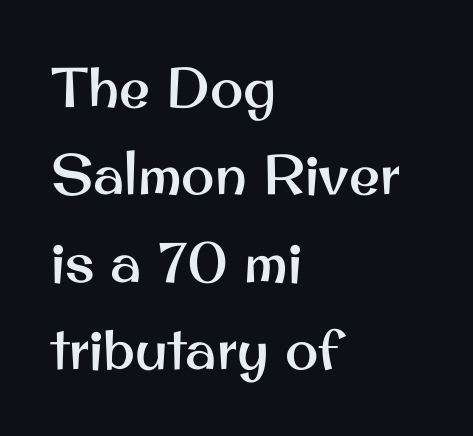
The image shows 56 px sans-serif type, upright; set left-aligned, normal line spacing (1.56x), normal letter spacing, not underlined; medium stroke contrast and a small x-height.
